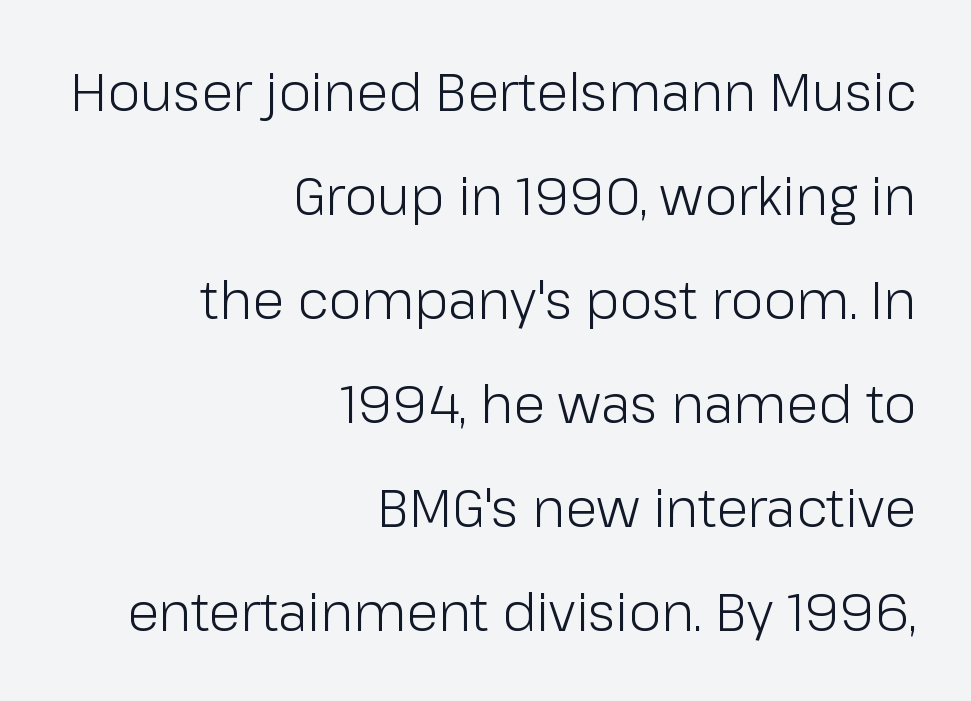
{"serif": "no", "italic": "no", "bold": "no", "weight": "light", "width": "normal", "stroke_contrast": "low", "x_height": "medium", "monospaced": "no", "underline": "no", "align": "right", "line_spacing": "loose", "line_spacing_ratio": 2.0, "letter_spacing": "normal", "letter_spacing_em": 0.0, "glyph_px": 52}
